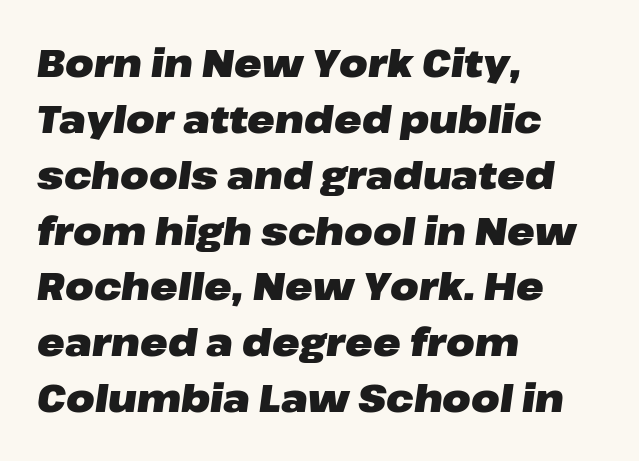
Q: Is the text bold? A: Yes.
Q: Is the text italic (slanted)? A: Yes, it leans right by about 8 degrees.
Q: Is the text underlined? A: No.
Q: How is the paragraph aligned? A: Left-aligned.
Q: Is the spacing between letters normal or unusually wide? A: Normal.
Q: Is the spacing between lines tight, normal or loose? A: Normal.
Q: Width (condensed, normal, or wide)? A: Wide.
Q: Stroke contrast? A: Low.
Q: x-height? A: Medium.
Q: Monospaced? A: No.
